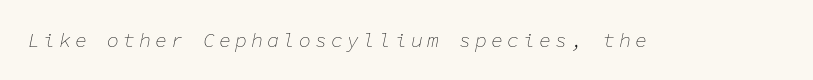
The image shows 20 px text type, italic (leaning right); set unusually wide letter spacing (+0.2 em), not underlined.
